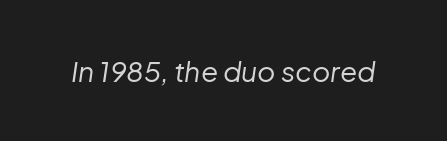
{"italic": "yes", "lean": "right", "slant_degrees": 8, "bold": "no", "weight": "regular", "width": "normal", "stroke_contrast": "low", "x_height": "medium", "monospaced": "no", "underline": "no", "letter_spacing": "normal", "letter_spacing_em": 0.0, "glyph_px": 28}
